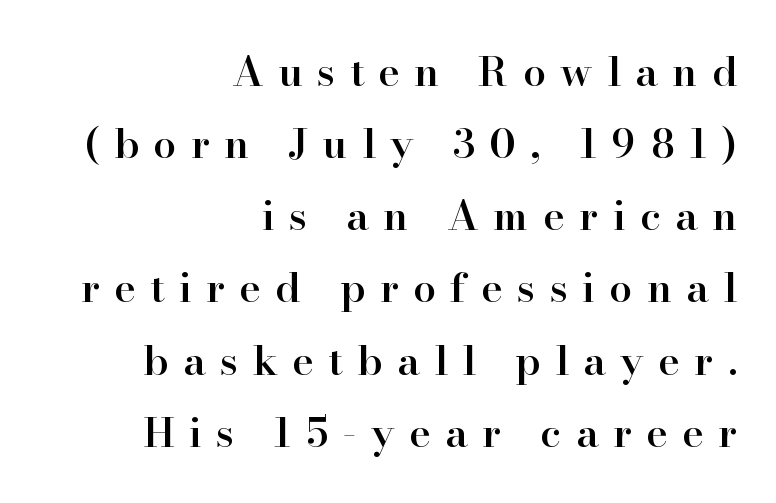
The image shows 41 px semibold serif type, upright; set right-aligned, line spacing 1.76x, unusually wide letter spacing (+0.35 em), not underlined; high stroke contrast and a small x-height.
